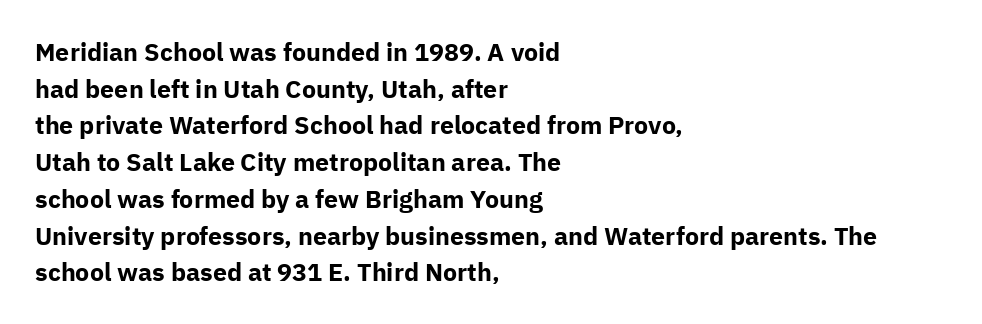
Compared with an ordinary text face, these strokes are far heavier — a full bold. Tall strokes in this sample are plumb rather than angled. Reading down the block, your eye returns to a fixed left position each line. The space directly below the letters is spotless. Leading matches the norm, producing a regular column. The type is set solid horizontally, with unmodified tracking.
